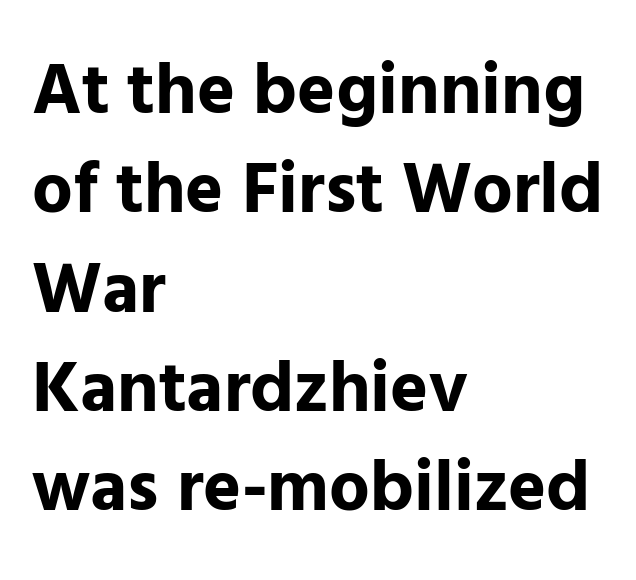
Q: Is the text bold? A: Yes.
Q: Is the text italic (slanted)? A: No, it is upright.
Q: Is the typeface a serif or a sans-serif typeface? A: Sans-serif.
Q: Is the text underlined? A: No.
Q: How is the paragraph aligned? A: Left-aligned.
Q: Is the spacing between letters normal or unusually wide? A: Normal.
Q: Is the spacing between lines tight, normal or loose? A: Normal.
Q: Width (condensed, normal, or wide)? A: Normal.
Q: Stroke contrast? A: Low.
Q: x-height? A: Medium.
Q: Monospaced? A: No.
